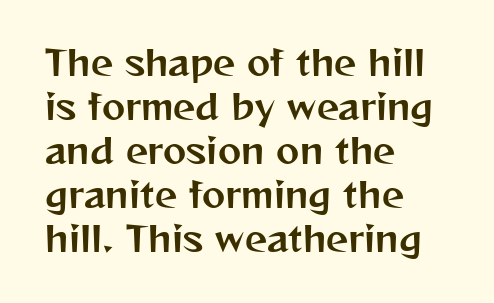
The ragged edge is on the right, which tells us the setting is flush left. A bare baseline throughout the passage. Observe the absence of serifs on each vertical stroke in this sample. The face used here is proportionally spaced, like ordinary book or web type.
